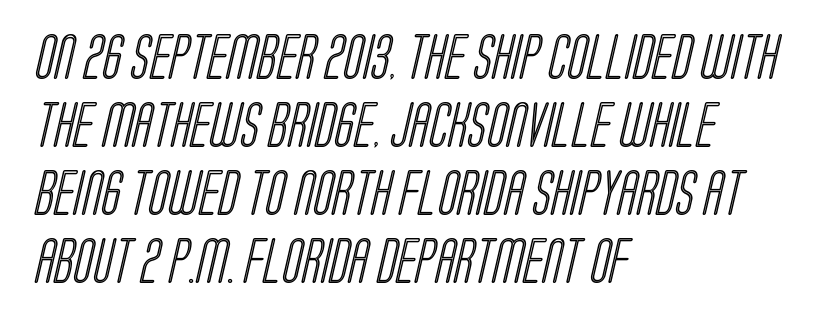
The image shows 45 px condensed type; set left-aligned, normal line spacing (1.51x), normal letter spacing, not underlined; a large x-height.
